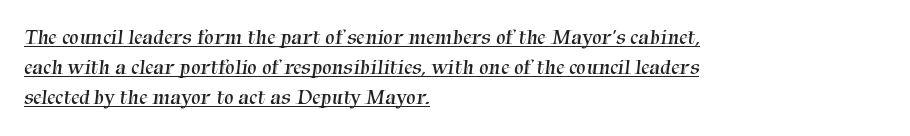
{"bold": "no", "underline": "yes", "align": "left", "line_spacing": "normal", "line_spacing_ratio": 1.43, "letter_spacing": "normal", "letter_spacing_em": 0.0, "glyph_px": 21}
